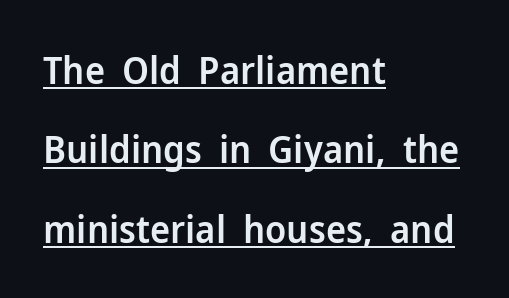
Q: Is the text bold? A: Semi-bold.
Q: Is the text italic (slanted)? A: No, it is upright.
Q: Is the typeface a serif or a sans-serif typeface? A: Sans-serif.
Q: Is the text underlined? A: Yes.
Q: How is the paragraph aligned? A: Left-aligned.
Q: Is the spacing between letters normal or unusually wide? A: Normal.
Q: Is the spacing between lines tight, normal or loose? A: Loose.
Q: Width (condensed, normal, or wide)? A: Normal.
Q: Stroke contrast? A: Low.
Q: x-height? A: Medium.
Q: Monospaced? A: No.
